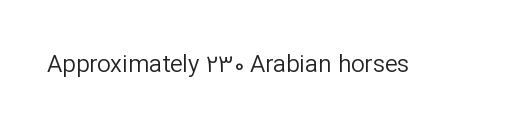
Q: Is the text bold? A: No.
Q: Is the text italic (slanted)? A: No, it is upright.
Q: Is the text underlined? A: No.
Q: Is the spacing between letters normal or unusually wide? A: Normal.
